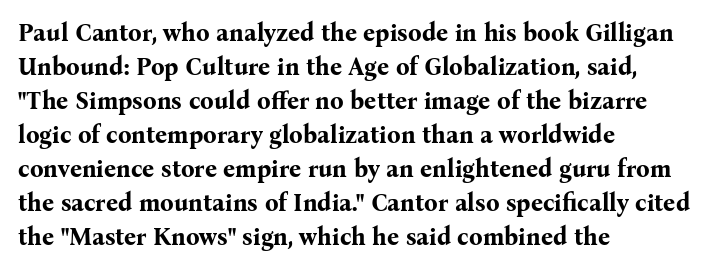
{"italic": "no", "bold": "yes", "underline": "no", "align": "left", "line_spacing": "normal", "line_spacing_ratio": 1.42, "letter_spacing": "normal", "letter_spacing_em": 0.0, "glyph_px": 24}
